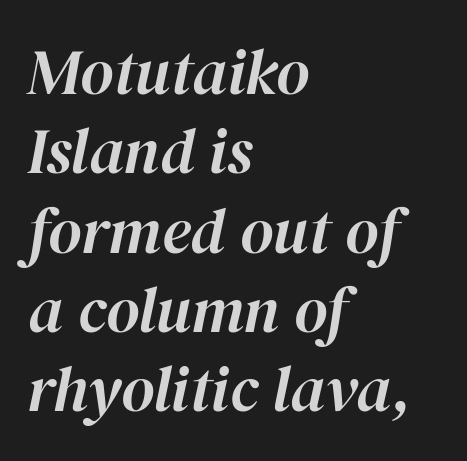
Glyph-to-glyph distance matches everyday printed text. Here the designer chose a conventional face with non-uniform glyph widths. In terms of posture, this sample is oblique. A bare baseline throughout the passage.
